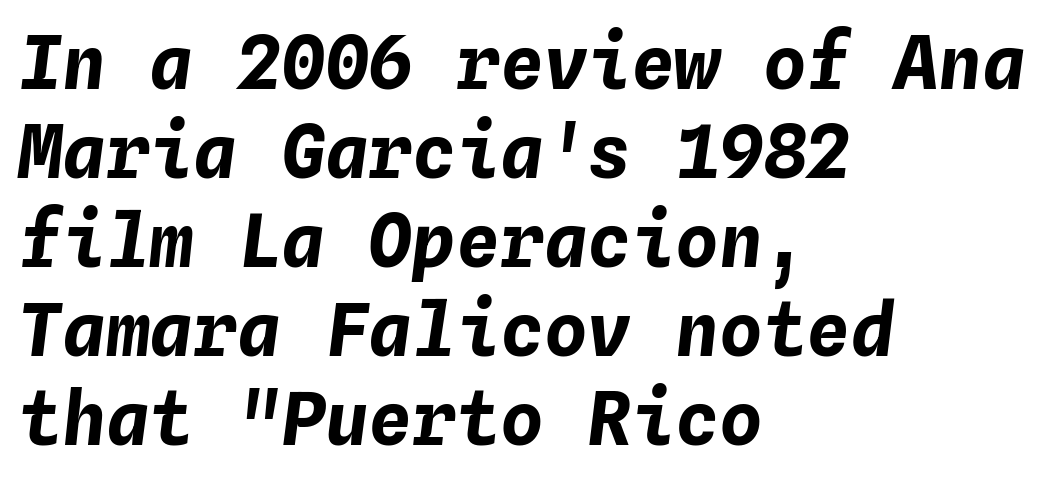
Q: Is the text bold? A: Yes.
Q: Is the text italic (slanted)? A: Yes, it leans right by about 4 degrees.
Q: Is the text underlined? A: No.
Q: How is the paragraph aligned? A: Left-aligned.
Q: Is the spacing between letters normal or unusually wide? A: Normal.
Q: Width (condensed, normal, or wide)? A: Normal.
Q: Stroke contrast? A: Low.
Q: x-height? A: Medium.
Q: Monospaced? A: Yes.
